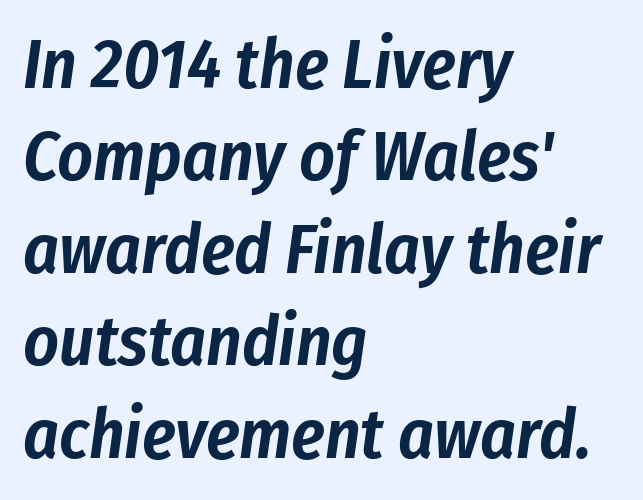
{"italic": "yes", "lean": "right", "slant_degrees": 8, "width": "condensed", "stroke_contrast": "low", "x_height": "medium", "monospaced": "no", "underline": "no", "align": "left", "line_spacing": "normal", "line_spacing_ratio": 1.34, "letter_spacing": "normal", "letter_spacing_em": 0.0, "glyph_px": 69}
